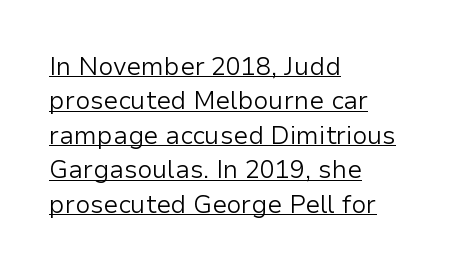
Q: Is the text bold? A: No.
Q: Is the text italic (slanted)? A: No, it is upright.
Q: Is the text underlined? A: Yes.
Q: How is the paragraph aligned? A: Left-aligned.
Q: Is the spacing between letters normal or unusually wide? A: Normal.
Q: Is the spacing between lines tight, normal or loose? A: Normal.
